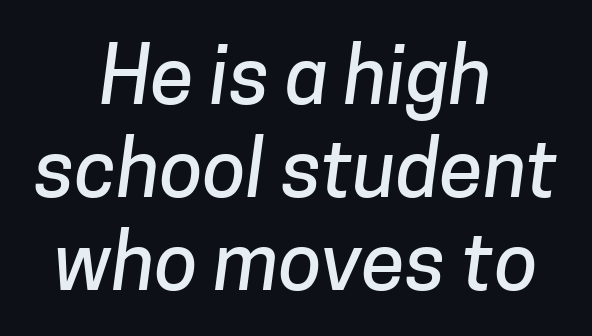
A typesetter would label this face a sans. Honestly, the letter spacing is just normal — you wouldn't notice it. Beneath every word, the page is bare. Think of a printed novel: that variable character pitch is what you see here. One-word summary of the alignment: center.
